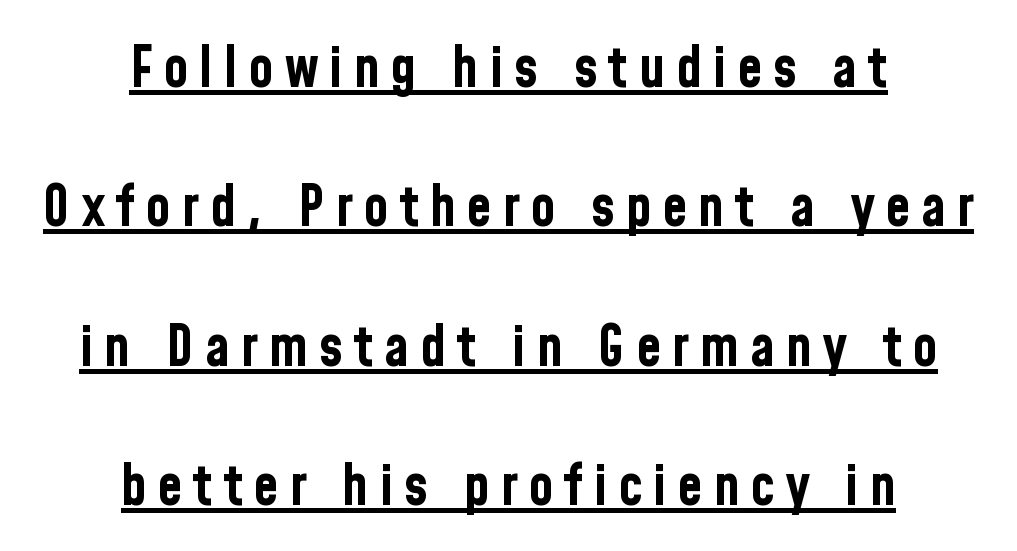
The image shows 56 px bold, condensed sans-serif type, upright; set centered, loose line spacing (2.49x), unusually wide letter spacing (+0.2 em), underlined; low stroke contrast and a medium x-height.
